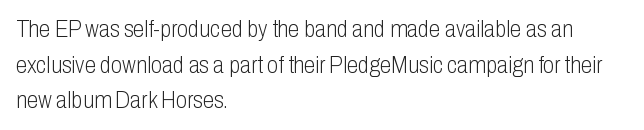
The image shows 23 px text type, upright; set left-aligned, normal line spacing (1.55x), normal letter spacing, not underlined.
